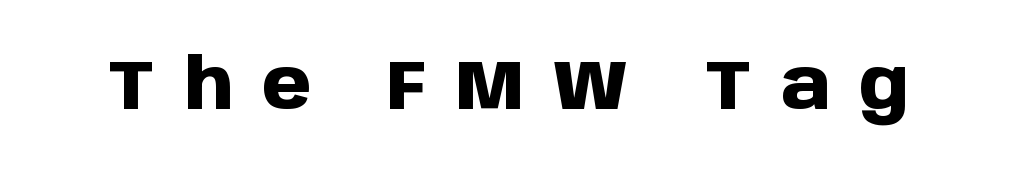
Q: Is the text bold? A: Yes.
Q: Is the text italic (slanted)? A: No, it is upright.
Q: Is the typeface a serif or a sans-serif typeface? A: Sans-serif.
Q: Is the text underlined? A: No.
Q: Is the spacing between letters normal or unusually wide? A: Unusually wide.
Q: Width (condensed, normal, or wide)? A: Normal.
Q: Stroke contrast? A: Low.
Q: x-height? A: Large.
Q: Monospaced? A: No.
